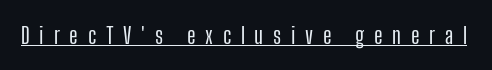
Q: Is the text italic (slanted)? A: No, it is upright.
Q: Is the text underlined? A: Yes.
Q: Is the spacing between letters normal or unusually wide? A: Unusually wide.
